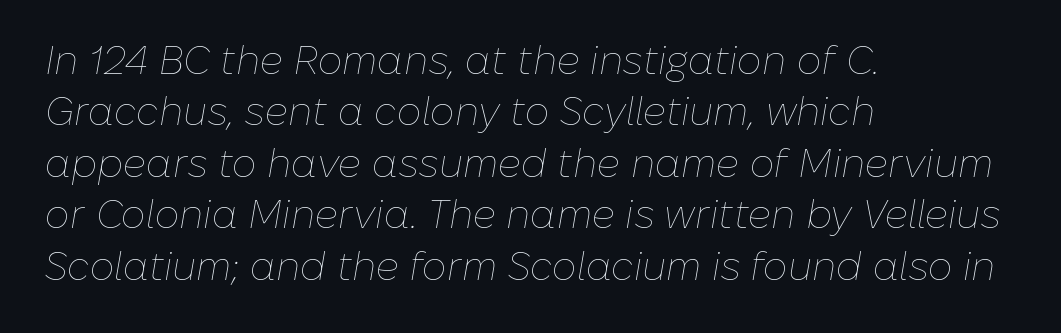
Q: Is the text bold? A: No.
Q: Is the text italic (slanted)? A: Yes, it leans right by about 10 degrees.
Q: Is the text underlined? A: No.
Q: How is the paragraph aligned? A: Left-aligned.
Q: Is the spacing between letters normal or unusually wide? A: Normal.
Q: Is the spacing between lines tight, normal or loose? A: Normal.
Q: Width (condensed, normal, or wide)? A: Normal.
Q: Stroke contrast? A: Low.
Q: x-height? A: Medium.
Q: Monospaced? A: No.
